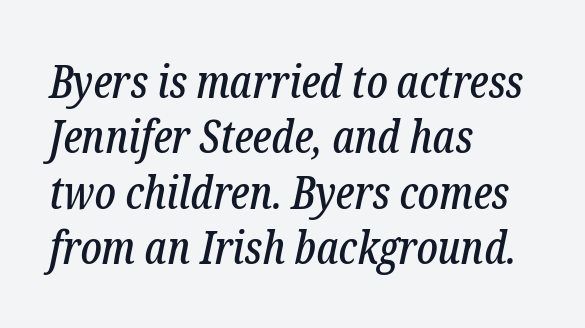
Q: Is the text italic (slanted)? A: Yes, it leans right by about 12 degrees.
Q: Is the typeface a serif or a sans-serif typeface? A: Serif.
Q: Is the text underlined? A: No.
Q: How is the paragraph aligned? A: Left-aligned.
Q: Is the spacing between letters normal or unusually wide? A: Normal.
Q: Width (condensed, normal, or wide)? A: Condensed.
Q: Stroke contrast? A: Low.
Q: x-height? A: Medium.
Q: Monospaced? A: No.
